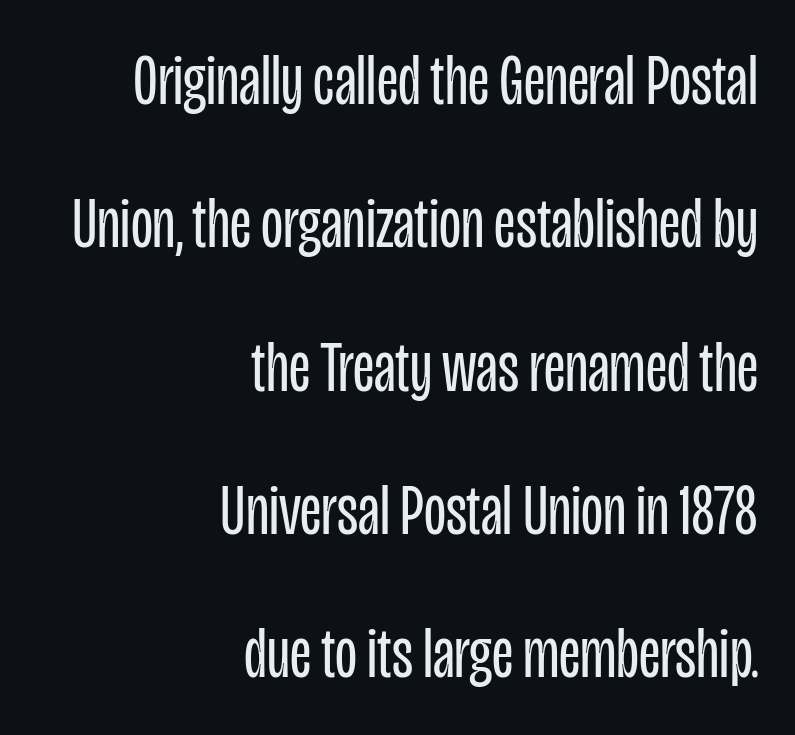
The type sits square on the baseline with zero lean. The strip under each line holds only bare page. Varying glyph widths throughout — classic text-font behaviour. The letters carry no serifs — their stems end cleanly without finishing strokes. Weight class: somewhere from thin through regular. The ragged edge is on the left, which tells us the setting is flush right.
